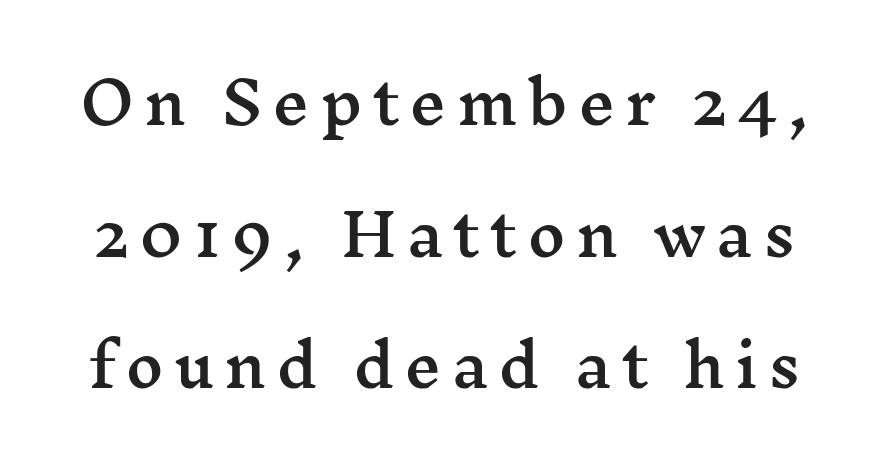
The image shows 58 px wide serif type, upright; set centered, loose line spacing (2.27x), not underlined; medium stroke contrast and a medium x-height.
